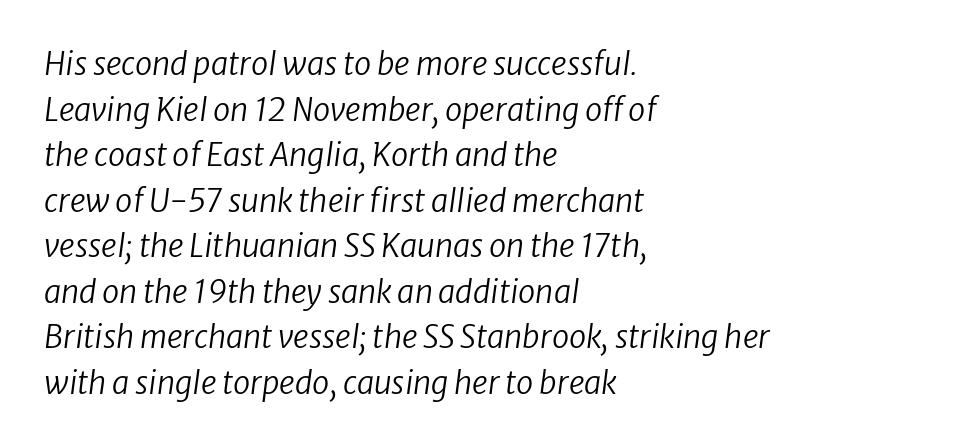
The image shows 31 px regular-weight type, italic (leaning right); set left-aligned, normal line spacing (1.47x), normal letter spacing, not underlined; low stroke contrast and a medium x-height.
